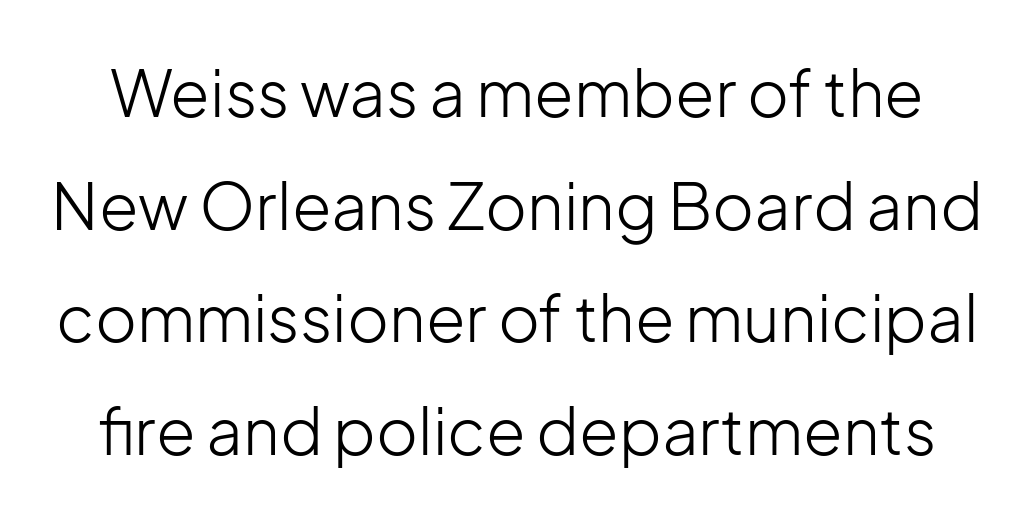
Q: Is the text bold? A: No.
Q: Is the text italic (slanted)? A: No, it is upright.
Q: Is the typeface a serif or a sans-serif typeface? A: Sans-serif.
Q: Is the text underlined? A: No.
Q: Is the spacing between letters normal or unusually wide? A: Normal.
Q: Width (condensed, normal, or wide)? A: Normal.
Q: Stroke contrast? A: Low.
Q: x-height? A: Medium.
Q: Monospaced? A: No.
